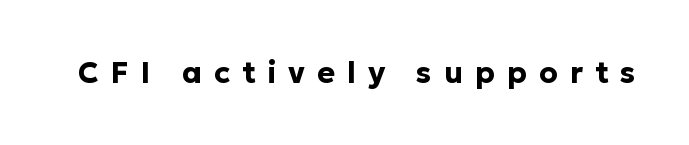
The passage shown is typed in a proportional face where columns would drift. When letters stand straight like this, we call the style roman or upright. Glyph-to-glyph distance is far greater than everyday printed text. A full-strength bold gives these letters their thick strokes. The glyphs are unaccompanied by any horizontal stroke below them. What kind of face is this? One without serifs — a sans.
